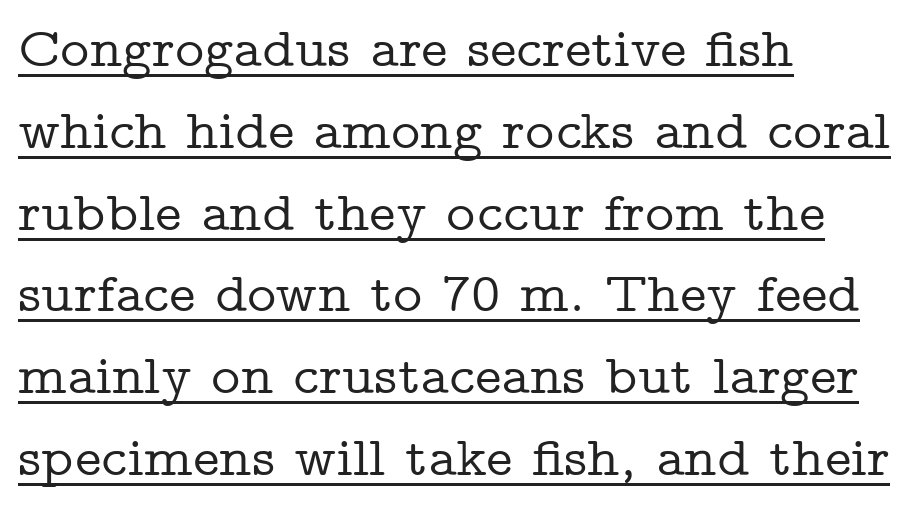
Horizontally, the lines are justified to the leading edge only. In terms of letterform style, serifs are clearly present. No extra tracking has been applied to these lines. Each letter keeps its own natural width here, so spacing adapts to shape. Has an underline been added? It has.
